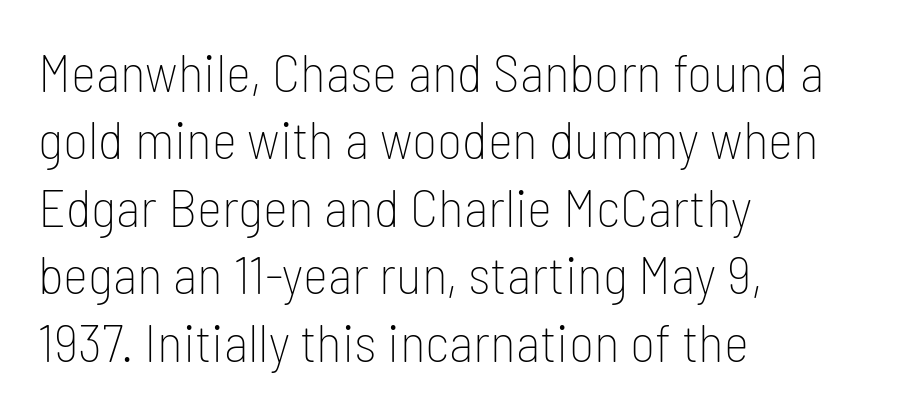
Every character sits straight up, as roman type does. The characters display no serif detailing; their extremities are plain. The compositor pushed each line to the left boundary. A typesetter would call this leading conventional body-copy spacing.
